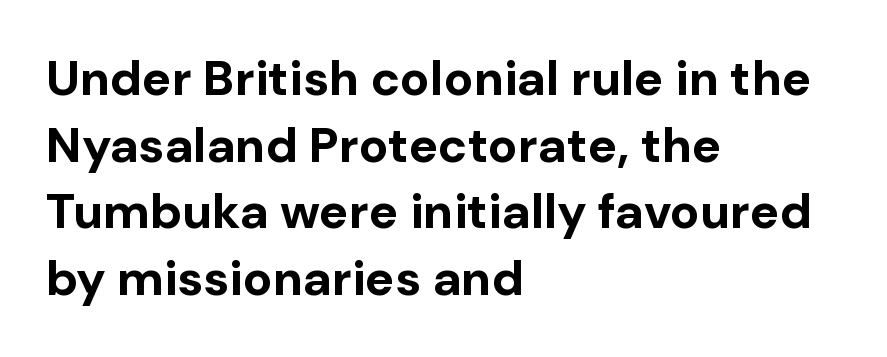
Q: Is the text bold? A: Yes.
Q: Is the text italic (slanted)? A: No, it is upright.
Q: Is the typeface a serif or a sans-serif typeface? A: Sans-serif.
Q: Is the text underlined? A: No.
Q: How is the paragraph aligned? A: Left-aligned.
Q: Is the spacing between letters normal or unusually wide? A: Normal.
Q: Is the spacing between lines tight, normal or loose? A: Normal.
Q: Width (condensed, normal, or wide)? A: Normal.
Q: Stroke contrast? A: Low.
Q: x-height? A: Medium.
Q: Monospaced? A: No.
